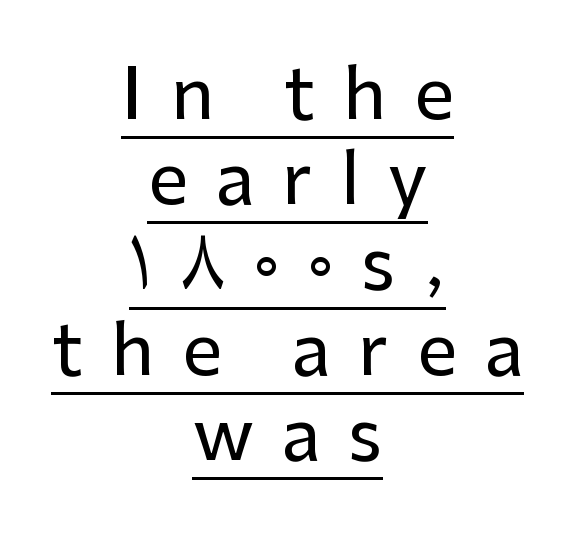
These lines have a slow, spaced-out rhythm from letter to letter. The axis of the letterforms is exactly vertical. Here the designer chose a conventional face with non-uniform glyph widths. Are there feet on the stems? There aren't — it's a sans.
